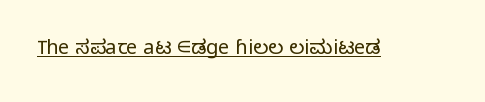
Q: Is the text bold? A: No.
Q: Is the text italic (slanted)? A: No, it is upright.
Q: Is the text underlined? A: Yes.
Q: Is the spacing between letters normal or unusually wide? A: Normal.
